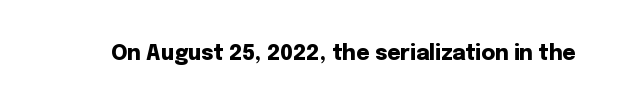
Q: Is the text bold? A: Yes.
Q: Is the text italic (slanted)? A: No, it is upright.
Q: Is the text underlined? A: No.
Q: Is the spacing between letters normal or unusually wide? A: Normal.
